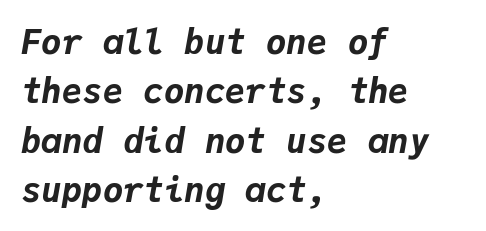
The image shows 34 px bold type, italic (leaning right), monospaced; set left-aligned, normal line spacing (1.45x), normal letter spacing, not underlined; low stroke contrast and a medium x-height.
